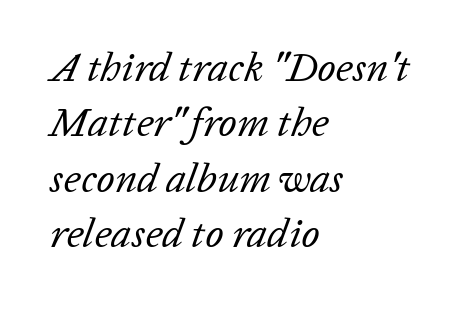
{"italic": "yes", "lean": "right", "slant_degrees": 20, "bold": "no", "weight": "regular", "width": "normal", "stroke_contrast": "low", "x_height": "medium", "monospaced": "no", "underline": "no", "align": "left", "line_spacing": "normal", "line_spacing_ratio": 1.35, "letter_spacing": "normal", "letter_spacing_em": 0.0, "glyph_px": 41}
